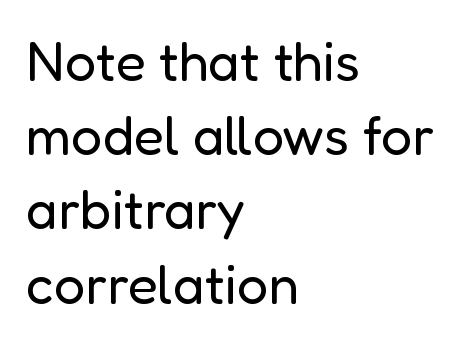
Observe the absence of serifs on each vertical stroke in this sample. Spacing between characters is what you'd get straight out of the box. Character widths vary here, with narrow letters taking less room than wide ones. A quiet, ordinary-to-light weight characterises the typeface. Bare-footed words on every line. Rendered with straight, roman letterforms.
